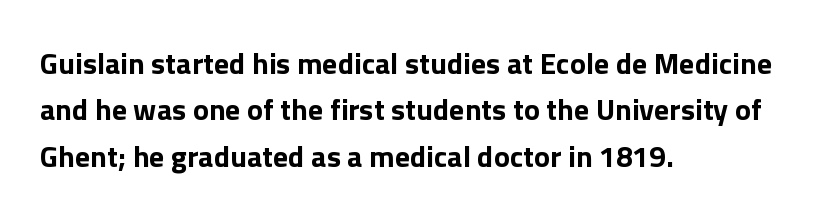
{"serif": "no", "italic": "no", "bold": "yes", "weight": "bold", "width": "normal", "x_height": "medium", "monospaced": "no", "underline": "no", "align": "left", "line_spacing": "normal", "line_spacing_ratio": 1.55, "letter_spacing": "normal", "letter_spacing_em": 0.0, "glyph_px": 30}
